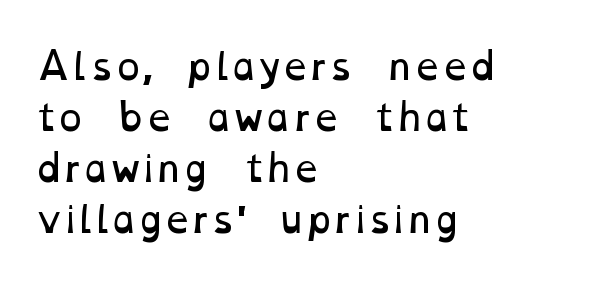
Letters rest on an invisible, unmarked baseline. Line beginnings align vertically; line endings do not. Nothing heavy about these letters — not bold at all. Short note: letters normally spaced. Each letter keeps its own natural width here, so spacing adapts to shape.
